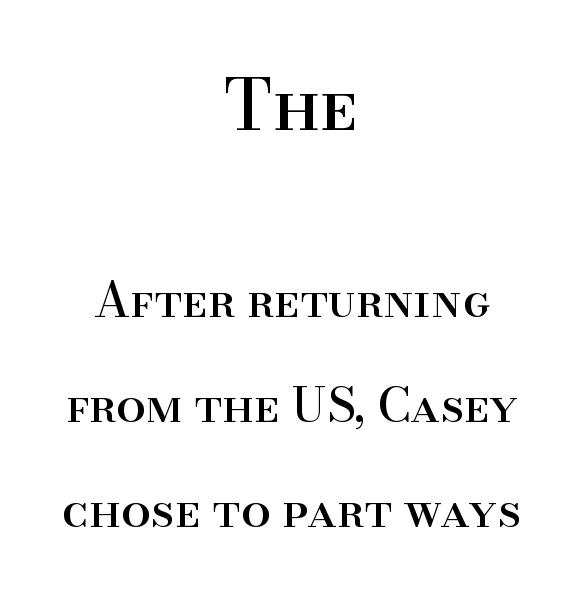
{"serif": "yes", "italic": "no", "width": "normal", "stroke_contrast": "high", "x_height": "small", "monospaced": "no", "underline": "no", "align": "center", "line_spacing": "loose", "line_spacing_ratio": 2.24, "letter_spacing": "normal", "letter_spacing_em": 0.0, "larger_block": "first", "size_ratio": 1.49, "glyph_px": 70}
